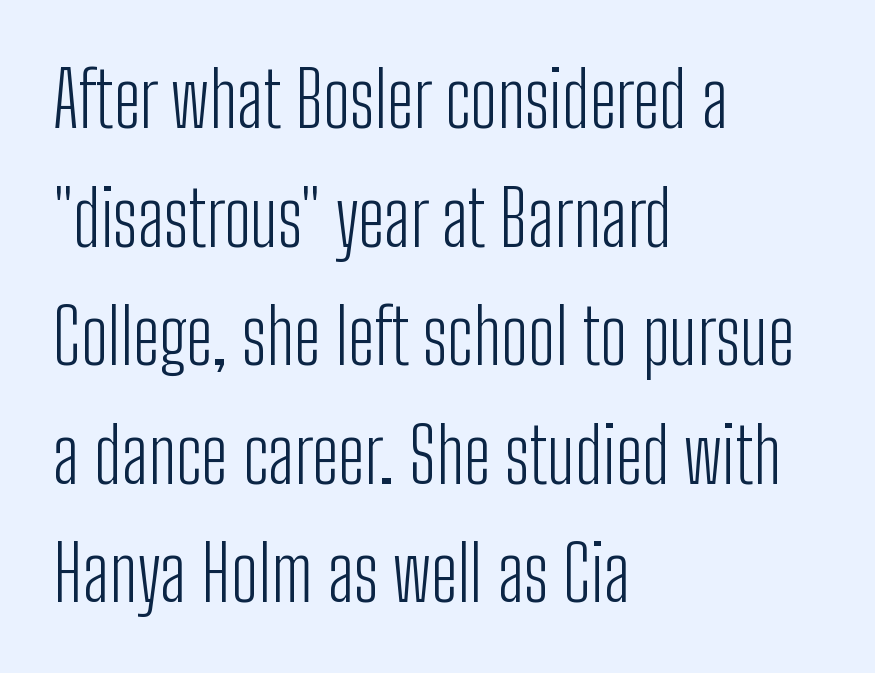
{"serif": "no", "italic": "no", "bold": "no", "weight": "light", "width": "condensed", "stroke_contrast": "low", "x_height": "medium", "monospaced": "no", "underline": "no", "align": "left", "line_spacing": "normal", "line_spacing_ratio": 1.56, "letter_spacing": "normal", "letter_spacing_em": 0.0, "glyph_px": 76}
